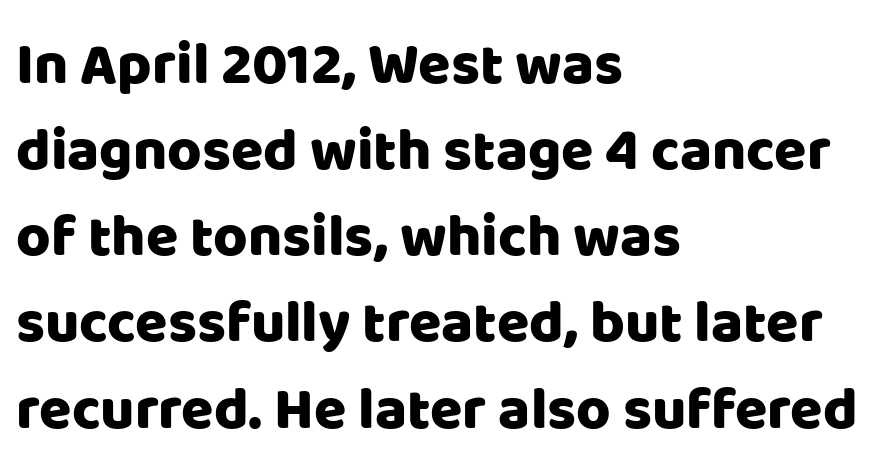
{"serif": "no", "italic": "no", "width": "normal", "stroke_contrast": "low", "x_height": "large", "monospaced": "no", "underline": "no", "align": "left", "line_spacing": "normal", "line_spacing_ratio": 1.46, "letter_spacing": "normal", "letter_spacing_em": 0.0, "glyph_px": 59}
